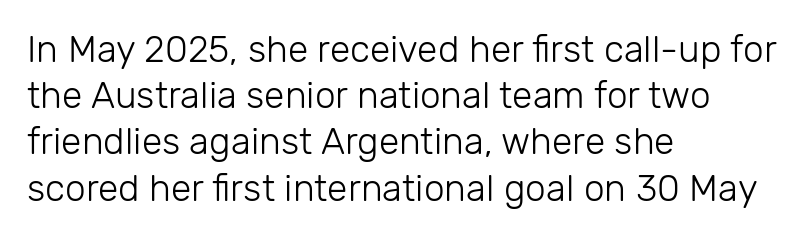
Q: Is the text bold? A: No.
Q: Is the text italic (slanted)? A: No, it is upright.
Q: Is the typeface a serif or a sans-serif typeface? A: Sans-serif.
Q: Is the text underlined? A: No.
Q: How is the paragraph aligned? A: Left-aligned.
Q: Is the spacing between letters normal or unusually wide? A: Normal.
Q: Is the spacing between lines tight, normal or loose? A: Normal.
Q: Width (condensed, normal, or wide)? A: Normal.
Q: Stroke contrast? A: Low.
Q: x-height? A: Medium.
Q: Monospaced? A: No.
